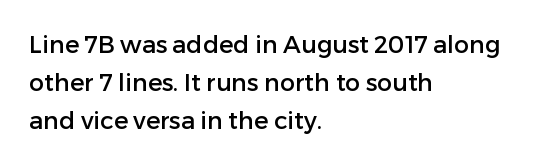
Q: Is the text italic (slanted)? A: No, it is upright.
Q: Is the text underlined? A: No.
Q: How is the paragraph aligned? A: Left-aligned.
Q: Is the spacing between letters normal or unusually wide? A: Normal.
Q: Is the spacing between lines tight, normal or loose? A: Normal.
